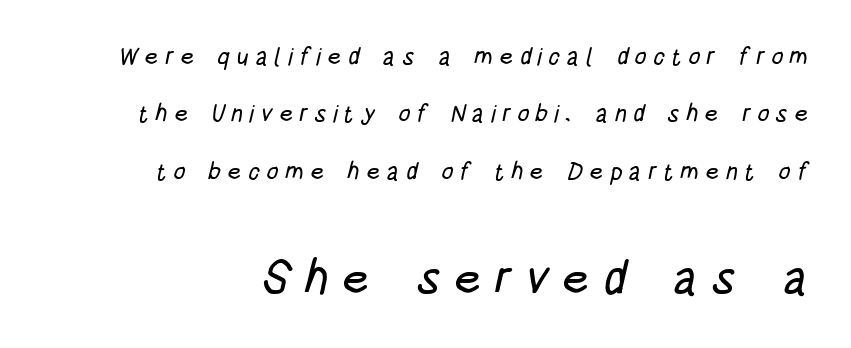
{"serif": "no", "width": "condensed", "stroke_contrast": "low", "x_height": "large", "monospaced": "no", "underline": "no", "line_spacing": "loose", "line_spacing_ratio": 2.39, "letter_spacing": "wide", "letter_spacing_em": 0.26, "larger_block": "second", "size_ratio": 2.0, "glyph_px": 48}
